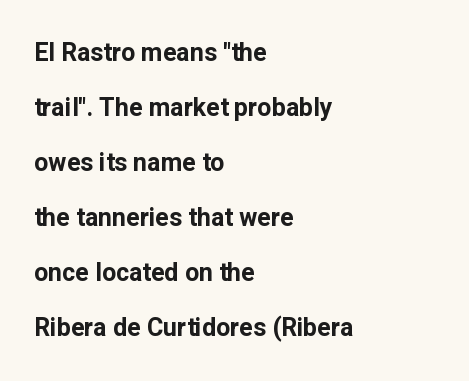
{"italic": "no", "bold": "yes", "underline": "no", "align": "left", "line_spacing": "loose", "line_spacing_ratio": 2.2, "letter_spacing": "normal", "letter_spacing_em": 0.0, "glyph_px": 25}
